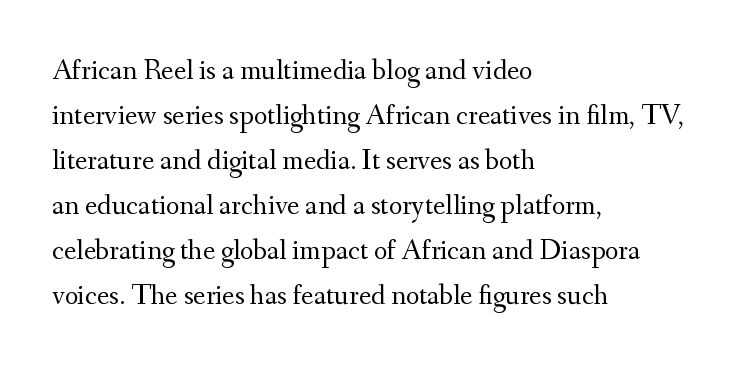
{"serif": "yes", "italic": "no", "bold": "no", "weight": "regular", "width": "normal", "stroke_contrast": "medium", "x_height": "small", "monospaced": "no", "underline": "no", "align": "left", "line_spacing": "normal", "line_spacing_ratio": 1.55, "letter_spacing": "normal", "letter_spacing_em": 0.0, "glyph_px": 29}
